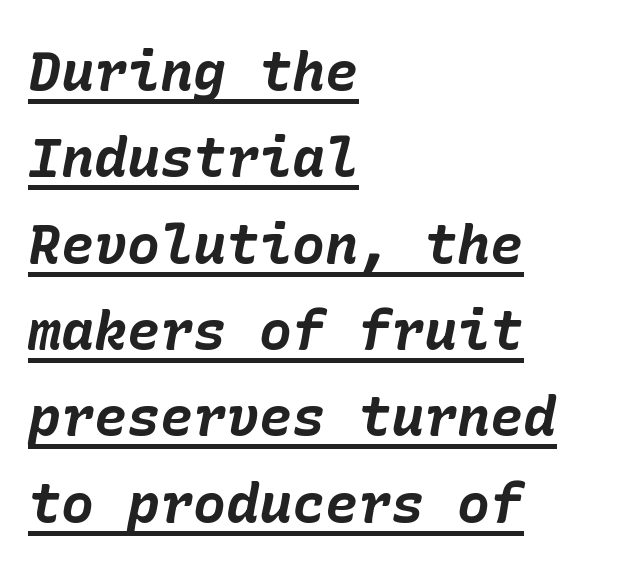
The image shows 55 px bold type, italic (leaning right); set left-aligned, normal line spacing (1.57x), normal letter spacing, underlined; low stroke contrast and a medium x-height.
